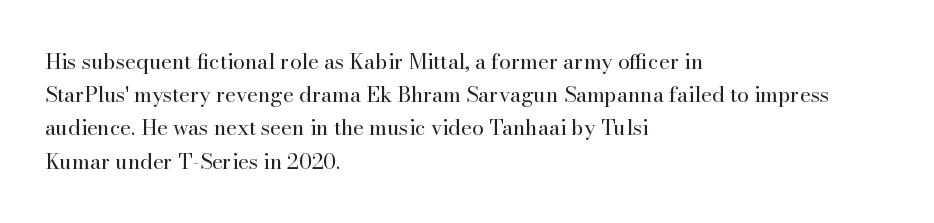
The image shows 21 px text type, upright; set left-aligned, normal line spacing (1.58x), normal letter spacing, not underlined.
